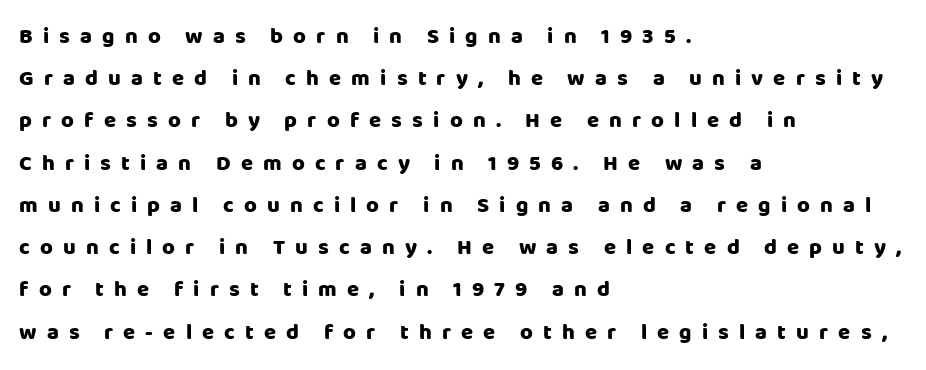
Q: Is the text bold? A: Yes.
Q: Is the text italic (slanted)? A: No, it is upright.
Q: Is the text underlined? A: No.
Q: How is the paragraph aligned? A: Left-aligned.
Q: Is the spacing between letters normal or unusually wide? A: Unusually wide.
Q: Is the spacing between lines tight, normal or loose? A: Loose.
